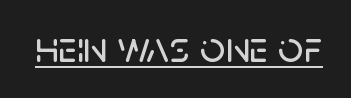
Characters remain perfectly vertical along every line. The words here are underlined. In terms of letterform style, serifs are entirely absent. You could not count columns in this text — the font is proportionally spaced. Short note: letters normally spaced.
